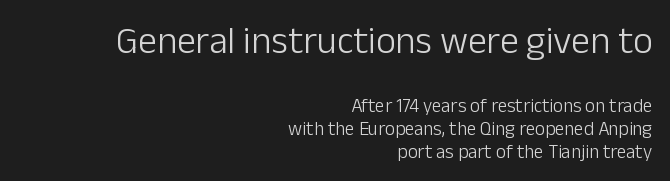
The paragraph shown leans on its right margin. Between these two stacked blocks, the higher one wins on size. The text was rendered using a sans face with plain stroke endings. The glyphs are unaccompanied by any horizontal stroke below them.
